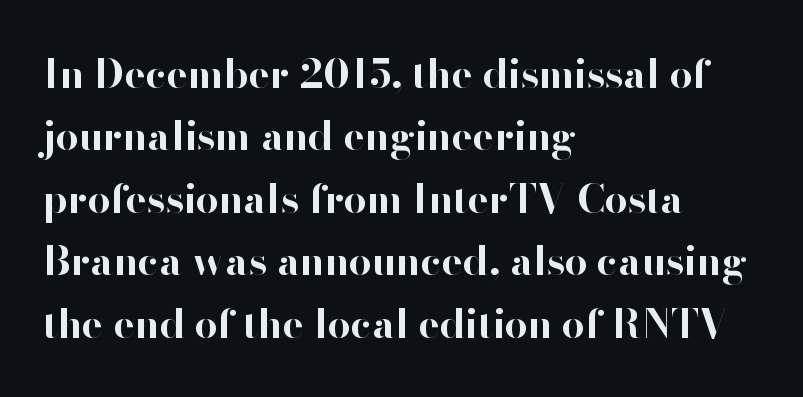
Reading down the block, your eye returns to a fixed left position each line. The letters stand straight up with perfectly vertical stems. What kind of face is this? One without serifs — a sans. The type is set solid horizontally, with unmodified tracking.
